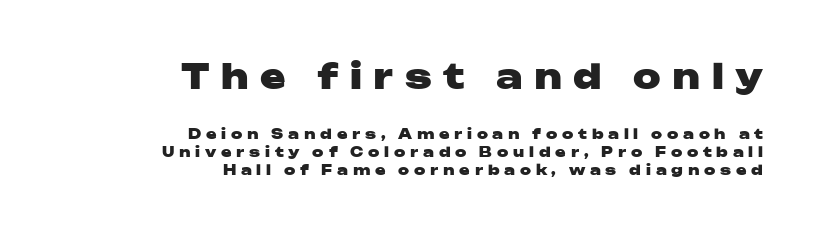
{"serif": "no", "italic": "no", "bold": "yes", "weight": "heavy", "width": "wide", "stroke_contrast": "low", "x_height": "medium", "monospaced": "no", "underline": "no", "align": "right", "line_spacing": "normal", "line_spacing_ratio": 1.27, "letter_spacing": "wide", "letter_spacing_em": 0.34, "larger_block": "first", "size_ratio": 2.43, "glyph_px": 34}
